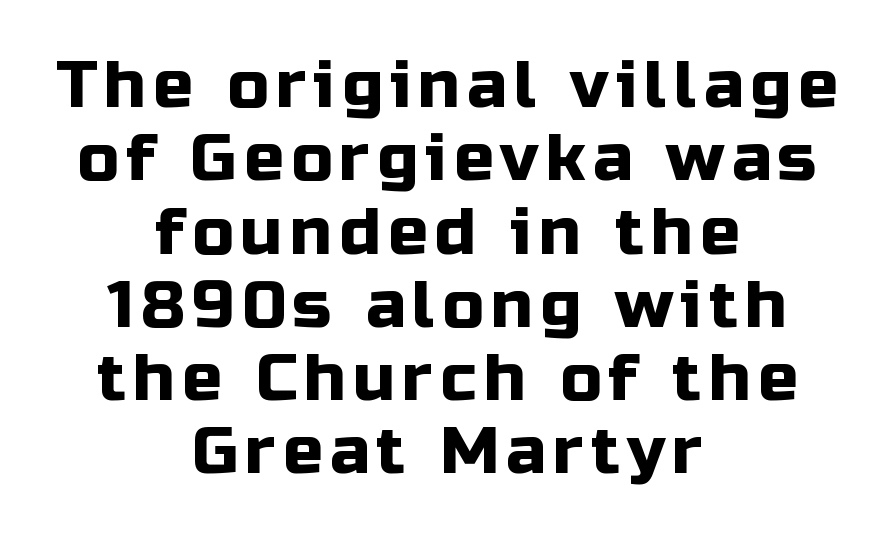
{"serif": "no", "italic": "no", "width": "normal", "stroke_contrast": "low", "x_height": "medium", "monospaced": "no", "underline": "no", "align": "center", "line_spacing": "tight", "line_spacing_ratio": 1.11, "glyph_px": 66}
